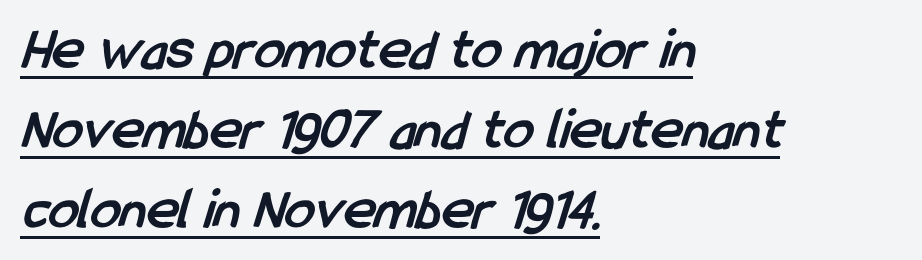
The image shows 60 px semibold, condensed sans-serif type; set left-aligned, normal line spacing (1.33x), normal letter spacing, underlined; low stroke contrast and a medium x-height.
